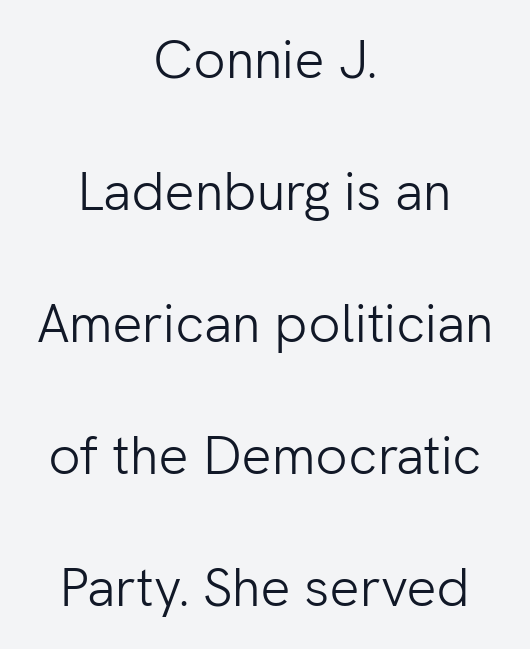
Characters follow at the spacing the type designer built in. The typeface chosen for these lines omits serifs. These lines stand farther apart than default settings would place them. Lines of text with bare space underneath.
